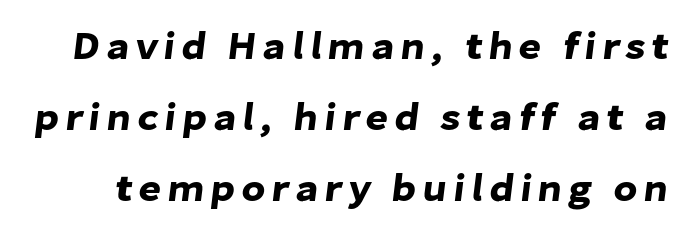
Underlining? Definitely not there. Note the varied advance widths — an 'i' is clearly narrower than an 'm'. Is this a sans? Yes — the strokes have no serifs.
